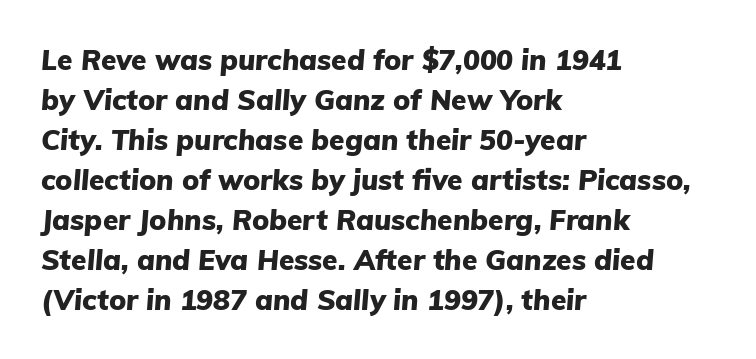
The ragged edge is on the right, which tells us the setting is flush left. Every character sits at an angle, as italics do. What weight is shown? A full bold with thick strokes. The letters advance in unequal steps, a hallmark of proportional type.
